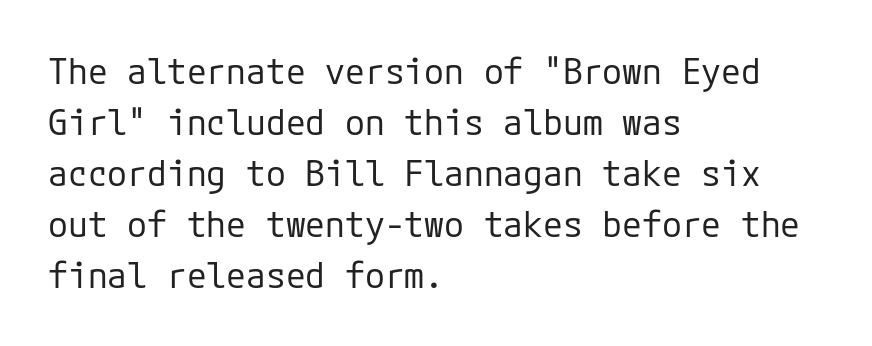
Q: Is the text bold? A: No.
Q: Is the text italic (slanted)? A: No, it is upright.
Q: Is the typeface a serif or a sans-serif typeface? A: Sans-serif.
Q: Is the text underlined? A: No.
Q: How is the paragraph aligned? A: Left-aligned.
Q: Is the spacing between letters normal or unusually wide? A: Normal.
Q: Is the spacing between lines tight, normal or loose? A: Normal.
Q: Width (condensed, normal, or wide)? A: Normal.
Q: Stroke contrast? A: Low.
Q: x-height? A: Medium.
